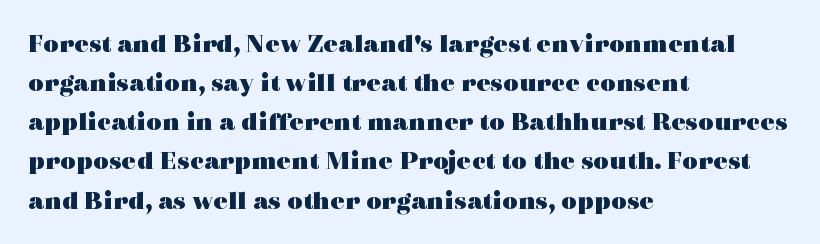
The image shows 27 px bold type, upright; set left-aligned, normal line spacing (1.45x), normal letter spacing, not underlined.
